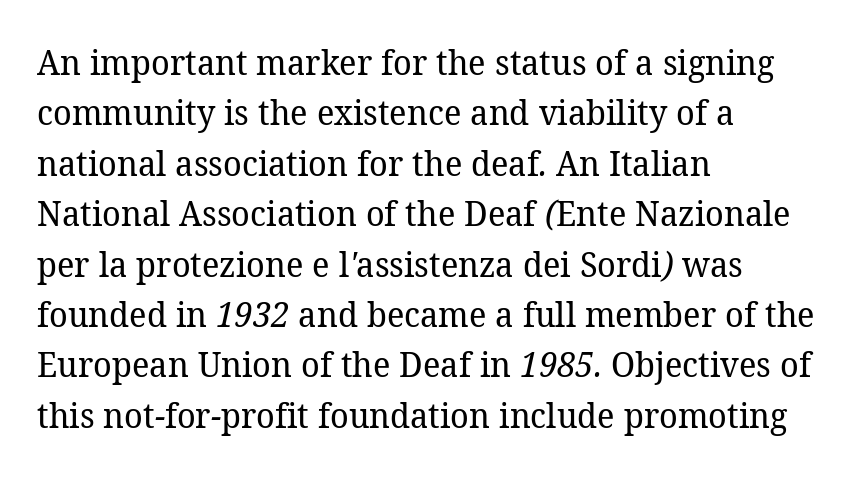
{"serif": "yes", "bold": "no", "weight": "regular", "width": "normal", "stroke_contrast": "low", "x_height": "medium", "monospaced": "no", "underline": "no", "align": "left", "line_spacing": "normal", "line_spacing_ratio": 1.44, "letter_spacing": "normal", "letter_spacing_em": 0.0, "glyph_px": 35}
